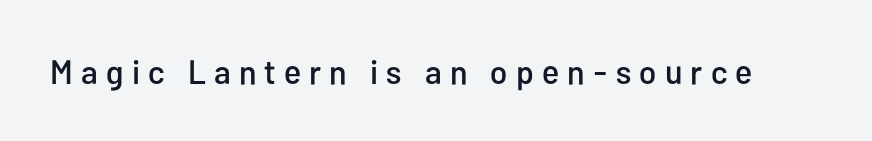
{"serif": "no", "italic": "no", "width": "condensed", "stroke_contrast": "low", "x_height": "medium", "monospaced": "no", "underline": "no", "letter_spacing": "wide", "letter_spacing_em": 0.24, "glyph_px": 34}
